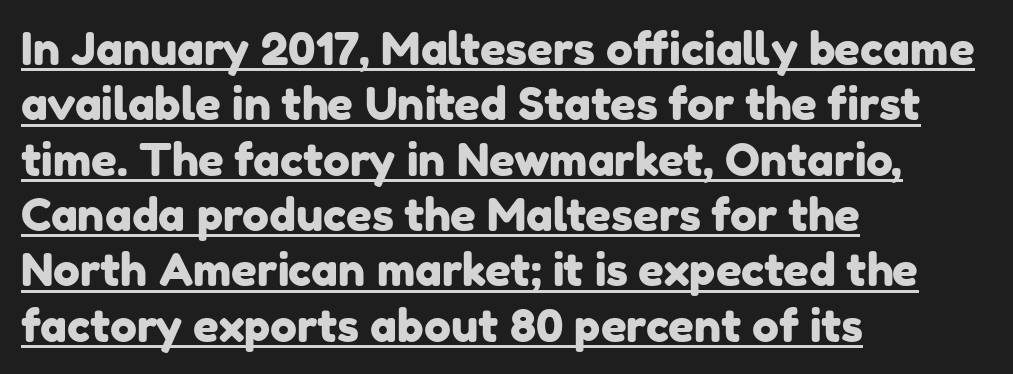
Q: Is the typeface a serif or a sans-serif typeface? A: Sans-serif.
Q: Is the text underlined? A: Yes.
Q: How is the paragraph aligned? A: Left-aligned.
Q: Is the spacing between letters normal or unusually wide? A: Normal.
Q: Width (condensed, normal, or wide)? A: Normal.
Q: Stroke contrast? A: Low.
Q: x-height? A: Medium.
Q: Monospaced? A: No.
